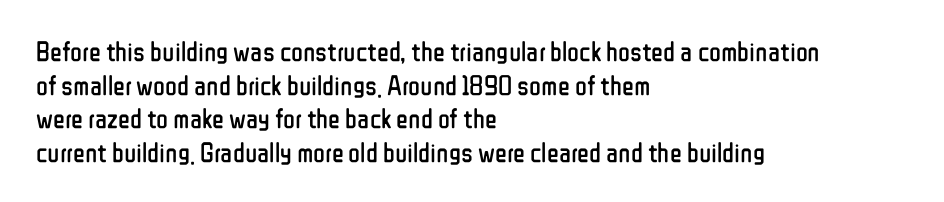
{"serif": "no", "italic": "no", "bold": "no", "weight": "regular", "width": "condensed", "stroke_contrast": "low", "x_height": "medium", "monospaced": "no", "underline": "no", "align": "left", "line_spacing_ratio": 1.2, "letter_spacing": "normal", "letter_spacing_em": 0.0, "glyph_px": 28}
